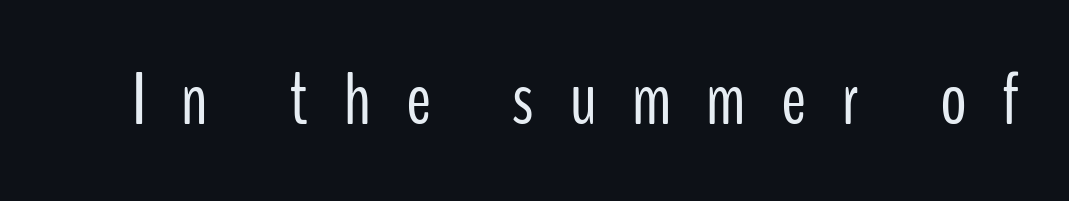
Is there any slant? The stems are plumb. Unmarked baselines from the first word to the last. Caption: expanded tracking, letters set apart. Letters have the restrained weight of plain body copy at most. A typesetter would label this face a sans.
